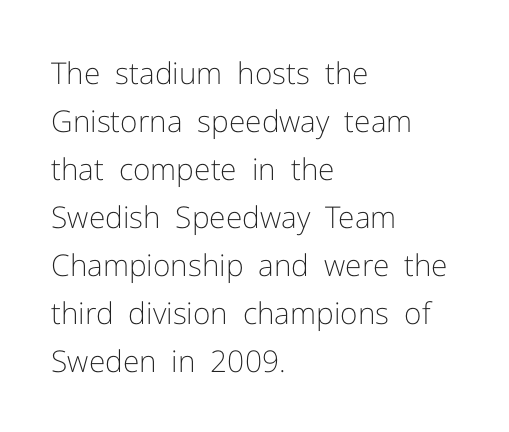
Weight class: somewhere from thin through regular. The letters stand upright; this is a roman face. The string is rendered with underlining switched off. Look at the tracking — it's just the regular setting, nothing added.
